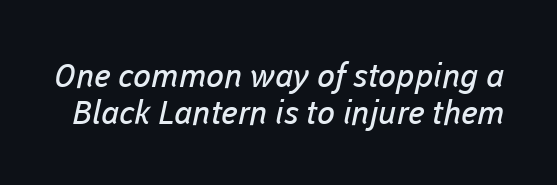
The image shows 33 px regular-weight sans-serif type; set tight line spacing (1.11x), normal letter spacing, not underlined; low stroke contrast and a medium x-height.
